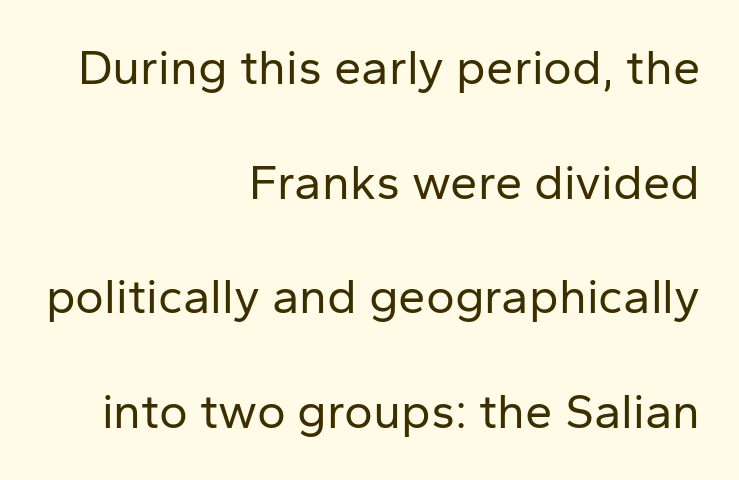
Between one letter and the next there's only the usual sliver of space. Varying glyph widths throughout — classic text-font behaviour. Caption: face not bold, strokes unweighted. How would I describe the line gaps? Wide and relaxed. Rule under the text: the space is simply empty.
